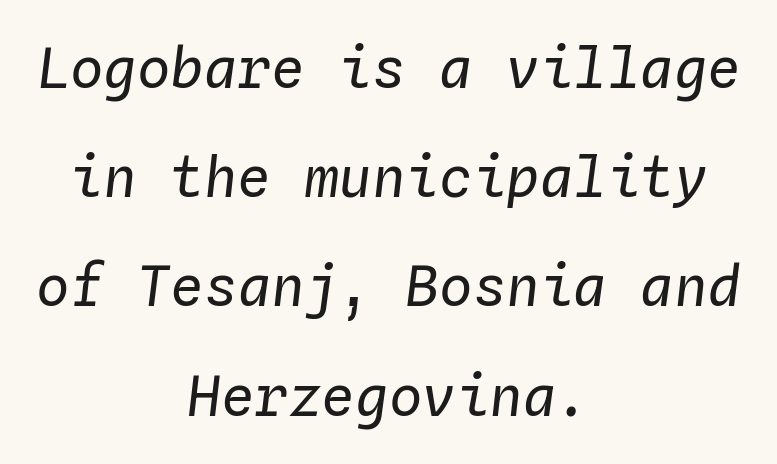
Summary of vertical rhythm: relaxed, with wide interline spacing. Observe the lean: these are italic letterforms. This rendering uses center alignment, leaving both contours irregular but symmetric. Stems and bowls with no extra thickness — not bold. A bare baseline throughout the passage. Characters follow at the spacing the type designer built in.
